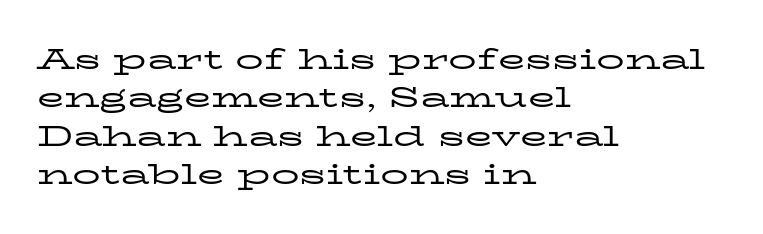
Small tapered or slab feet sit at the stroke ends, so this counts as serif. The area under the type is left untouched. Students, observe: this is what conventionally led text looks like. The letters look calm and open, with moderate or lighter stems.
